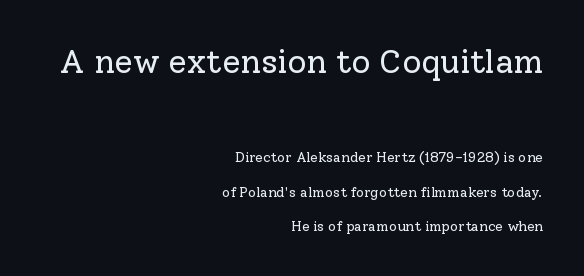
{"serif": "yes", "italic": "no", "bold": "no", "weight": "regular", "width": "normal", "stroke_contrast": "low", "x_height": "medium", "monospaced": "no", "underline": "no", "align": "right", "line_spacing": "loose", "line_spacing_ratio": 2.45, "letter_spacing": "normal", "letter_spacing_em": 0.0, "larger_block": "first", "size_ratio": 2.36, "glyph_px": 33}
